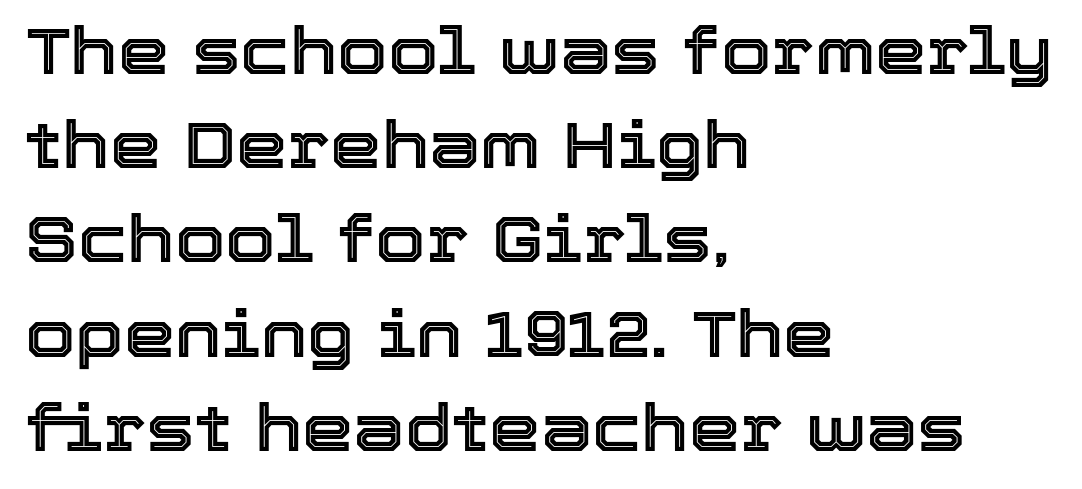
The image shows 65 px text type, upright; set left-aligned, normal line spacing (1.45x), normal letter spacing, not underlined; a medium x-height.
